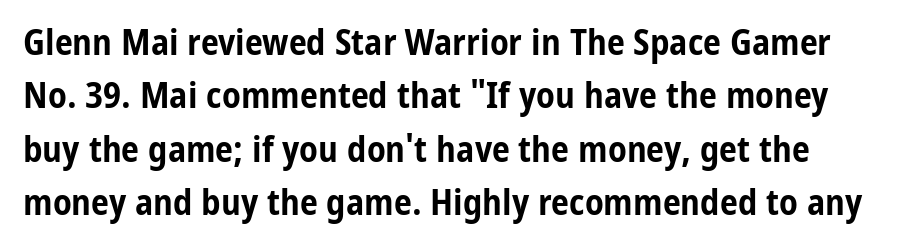
The image shows 36 px bold, condensed sans-serif type, upright; set normal line spacing (1.48x), normal letter spacing, not underlined; low stroke contrast and a medium x-height.
